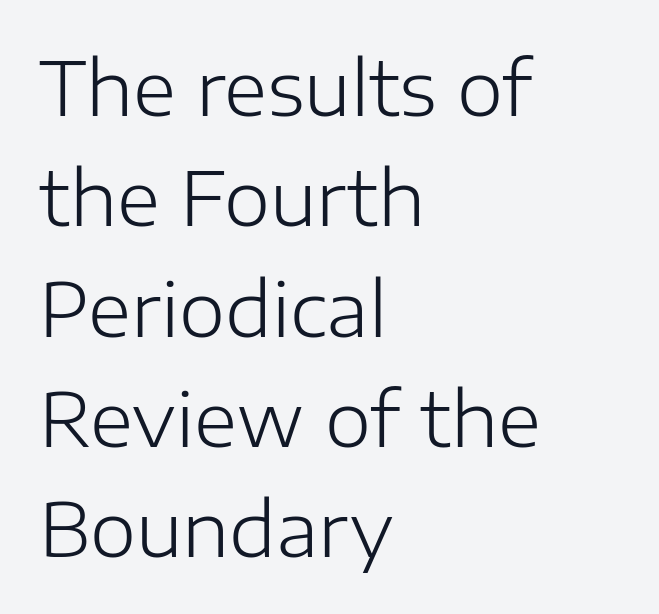
The image shows 74 px light sans-serif type, upright; set left-aligned, normal line spacing (1.49x), normal letter spacing, not underlined; low stroke contrast and a medium x-height.
